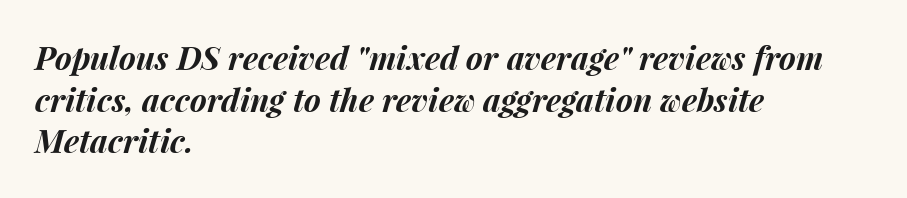
{"italic": "yes", "lean": "right", "slant_degrees": 15, "bold": "yes", "weight": "bold", "width": "normal", "stroke_contrast": "medium", "x_height": "medium", "monospaced": "no", "underline": "no", "align": "left", "line_spacing": "normal", "line_spacing_ratio": 1.3, "letter_spacing": "normal", "letter_spacing_em": 0.0, "glyph_px": 32}
